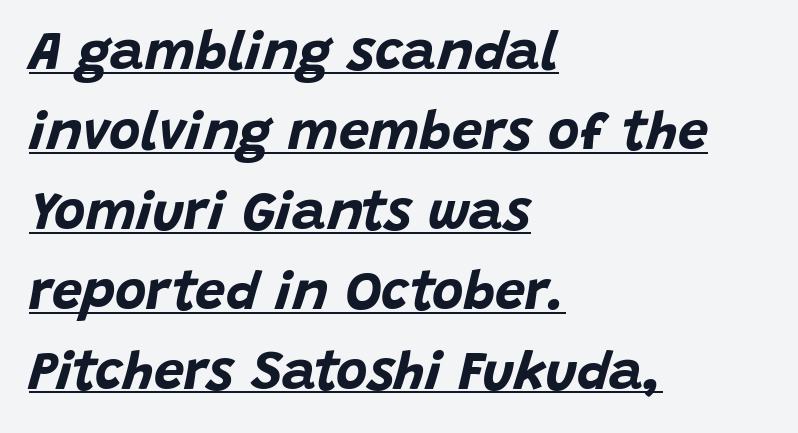
The passage shown is emphatically bold. Proportional: the letters do not fall into vertical columns. Look at the tracking — it's just the regular setting, nothing added. The face used here appears with an underline applied.
